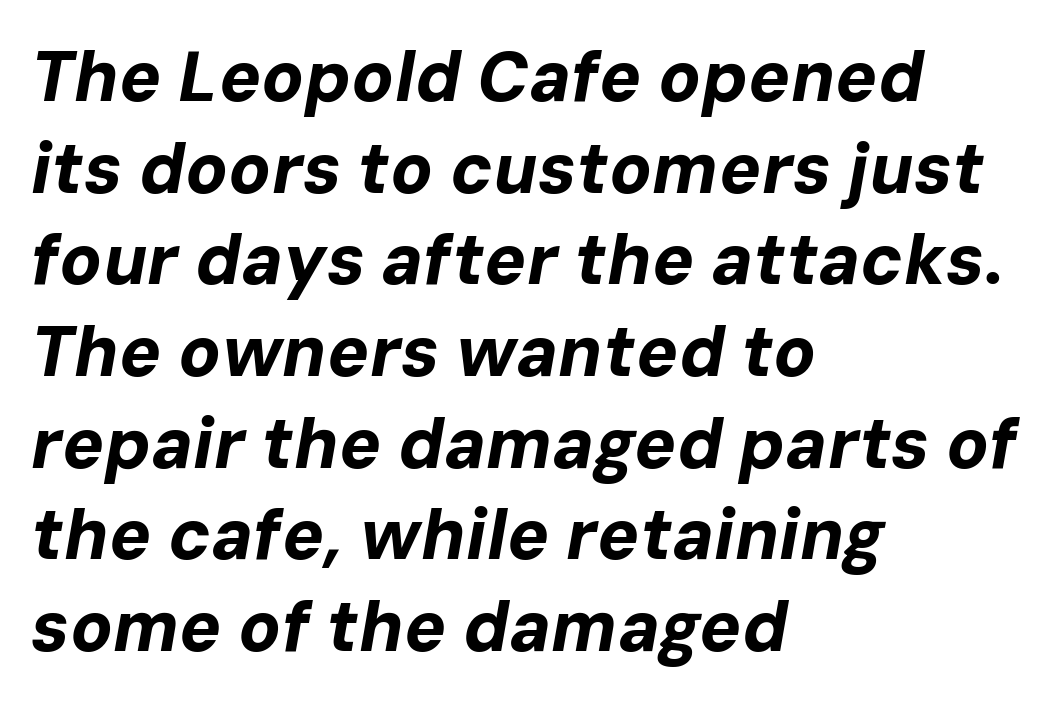
{"italic": "yes", "lean": "right", "slant_degrees": 10, "bold": "yes", "weight": "bold", "width": "normal", "stroke_contrast": "low", "x_height": "medium", "monospaced": "no", "underline": "no", "align": "left", "line_spacing": "normal", "line_spacing_ratio": 1.31, "letter_spacing": "normal", "letter_spacing_em": 0.0, "glyph_px": 70}
